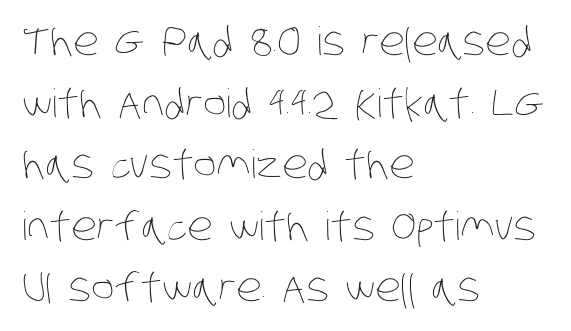
The image shows 39 px thin, condensed type; set left-aligned, normal line spacing (1.58x), normal letter spacing, not underlined; low stroke contrast and a large x-height.
